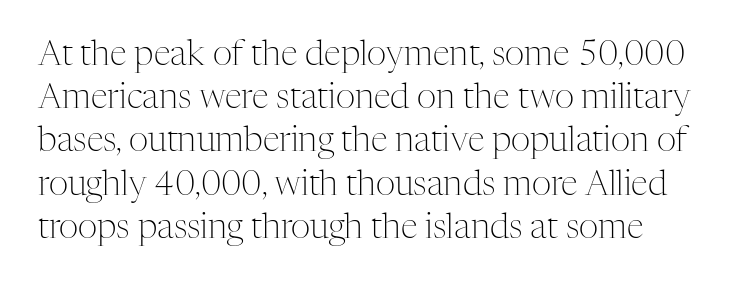
The image shows 34 px light serif type, upright; set normal line spacing (1.27x), normal letter spacing, not underlined; medium stroke contrast and a medium x-height.
